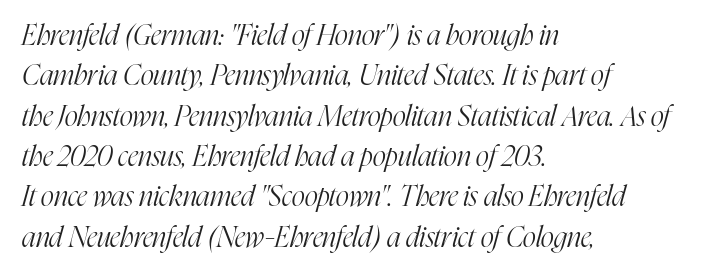
Q: Is the text bold? A: No.
Q: Is the text italic (slanted)? A: Yes, it leans right by about 16 degrees.
Q: Is the typeface a serif or a sans-serif typeface? A: Serif.
Q: Is the text underlined? A: No.
Q: How is the paragraph aligned? A: Left-aligned.
Q: Is the spacing between letters normal or unusually wide? A: Normal.
Q: Is the spacing between lines tight, normal or loose? A: Normal.
Q: Width (condensed, normal, or wide)? A: Condensed.
Q: Stroke contrast? A: High.
Q: x-height? A: Medium.
Q: Monospaced? A: No.
